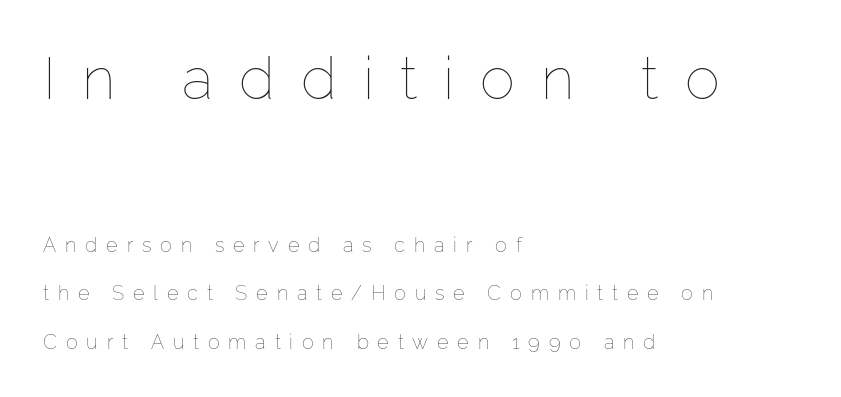
The specimen reads as upright at a glance. Compare the two chunks: the upper has the greater cap height. Compared with typical body copy, the letter spacing here is much looser. The face used here is proportionally spaced, like ordinary book or web type. Layout note: lines flush left. Does the leading feel generous? Absolutely, it's lavish.
